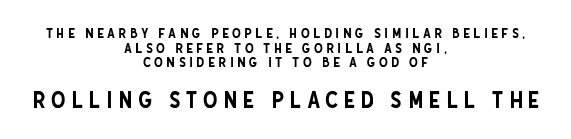
Compare the two chunks: the lower has the greater cap height. The gap between lines stays unmarked. The lettering stays uniformly vertical, giving the passage a roman look. Line starts and ends both wander, symmetrically. Someone cranked the tracking dial way up on this one.
